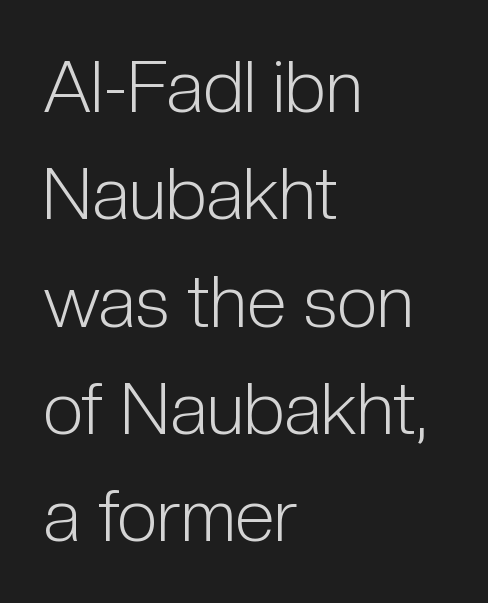
The image shows 72 px light, condensed sans-serif type, upright; set left-aligned, normal line spacing (1.49x), normal letter spacing, not underlined; low stroke contrast and a medium x-height.
